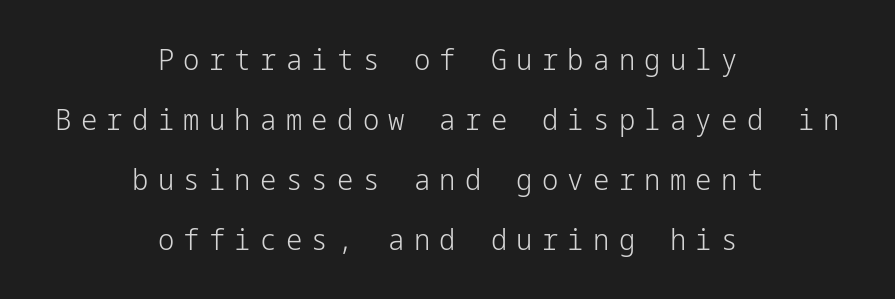
The image shows 29 px light sans-serif type, upright; set centered, loose line spacing (2.07x), unusually wide letter spacing (+0.32 em), not underlined; low stroke contrast and a medium x-height.
